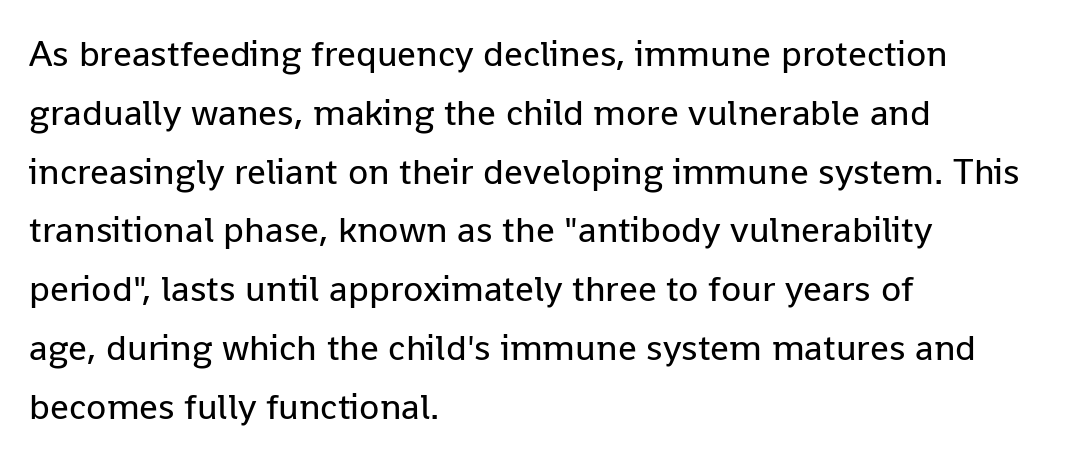
The image shows 37 px regular-weight sans-serif type, upright; set left-aligned, normal line spacing (1.59x), normal letter spacing, not underlined; low stroke contrast and a medium x-height.
